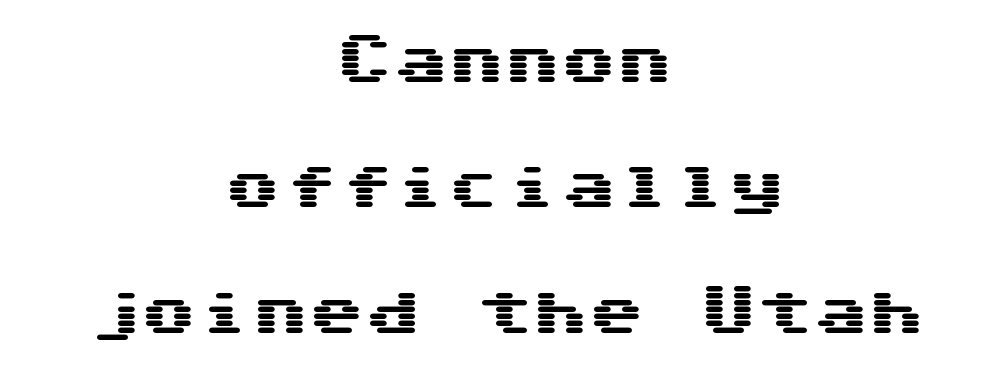
The image shows 56 px wide sans-serif type, upright, monospaced; set centered, loose line spacing (2.24x), normal letter spacing, not underlined; medium stroke contrast and a medium x-height.
